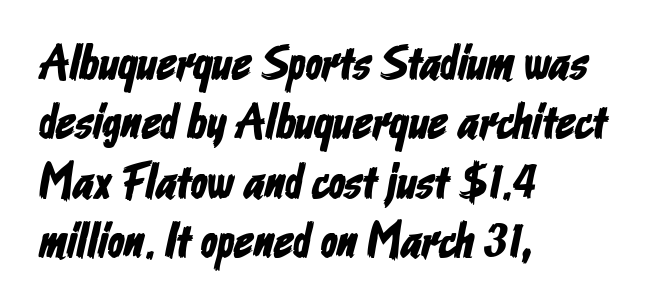
The lines are quadded left. Default kerning and tracking; the words read as compact shapes. Only glyphs here, with clear space below each row. Regarding serifs, this sample does without them. You could not count columns in this text — the font is proportionally spaced.
